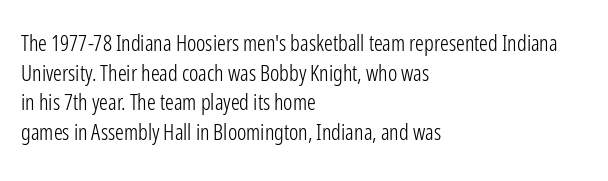
{"italic": "no", "bold": "no", "underline": "no", "align": "left", "line_spacing": "normal", "line_spacing_ratio": 1.35, "letter_spacing": "normal", "letter_spacing_em": 0.0, "glyph_px": 22}
